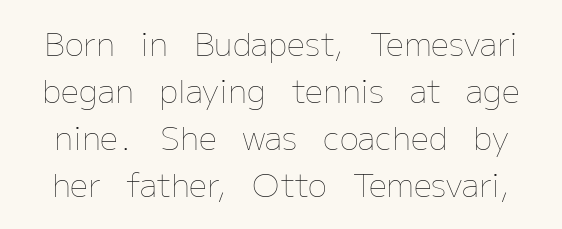
{"italic": "no", "bold": "no", "weight": "thin", "width": "normal", "stroke_contrast": "low", "x_height": "medium", "monospaced": "no", "underline": "no", "line_spacing": "normal", "line_spacing_ratio": 1.47, "letter_spacing": "normal", "letter_spacing_em": 0.0, "glyph_px": 32}
